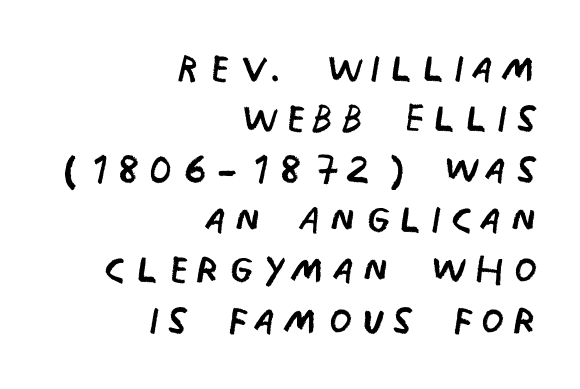
{"serif": "no", "bold": "no", "weight": "regular", "width": "condensed", "stroke_contrast": "low", "x_height": "large", "monospaced": "no", "underline": "no", "align": "right", "line_spacing": "tight", "line_spacing_ratio": 0.95, "glyph_px": 53}
